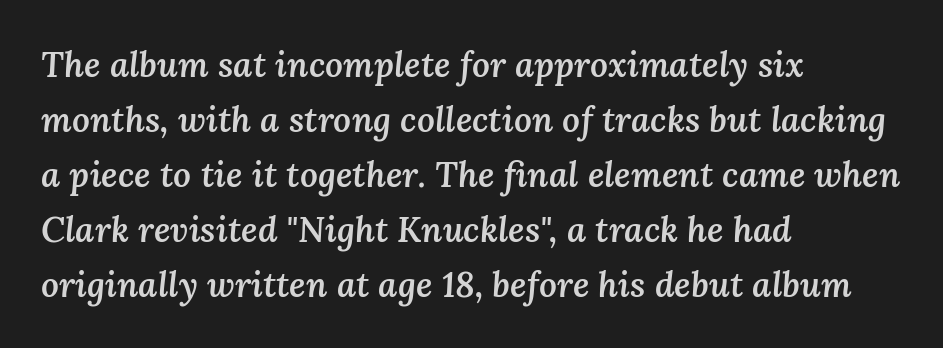
Q: Is the text bold? A: Semi-bold.
Q: Is the text italic (slanted)? A: Yes, it leans right by about 3 degrees.
Q: Is the text underlined? A: No.
Q: How is the paragraph aligned? A: Left-aligned.
Q: Is the spacing between letters normal or unusually wide? A: Normal.
Q: Is the spacing between lines tight, normal or loose? A: Normal.
Q: Width (condensed, normal, or wide)? A: Normal.
Q: Stroke contrast? A: Medium.
Q: x-height? A: Medium.
Q: Monospaced? A: No.
